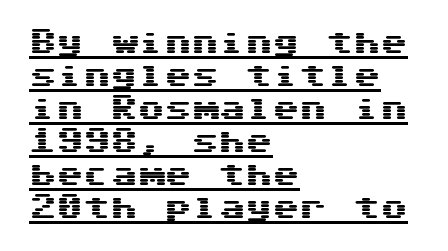
The image shows 27 px text type, upright; set left-aligned, line spacing 1.22x, normal letter spacing, underlined.
